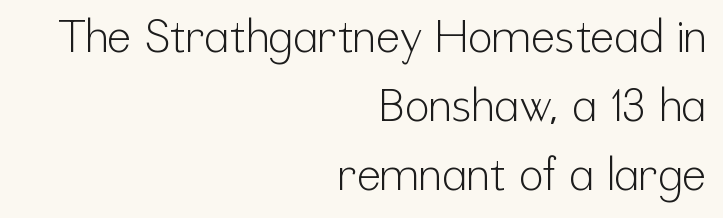
{"serif": "no", "italic": "no", "bold": "no", "weight": "light", "width": "condensed", "stroke_contrast": "low", "x_height": "medium", "monospaced": "no", "underline": "no", "align": "right", "line_spacing": "normal", "line_spacing_ratio": 1.53, "letter_spacing": "normal", "letter_spacing_em": 0.0, "glyph_px": 45}
